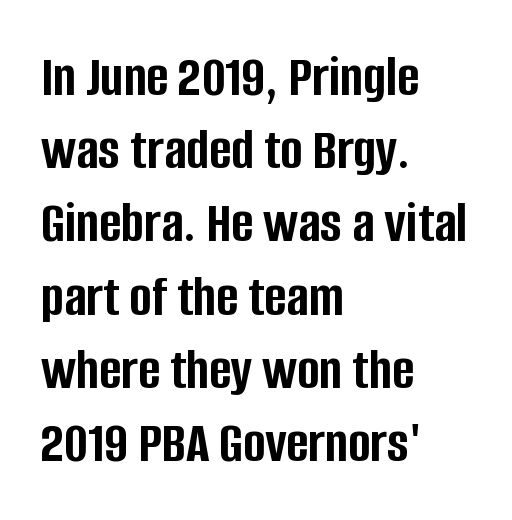
The image shows 60 px semibold, condensed sans-serif type, upright; set left-aligned, line spacing 1.22x, normal letter spacing, not underlined; low stroke contrast and a large x-height.
